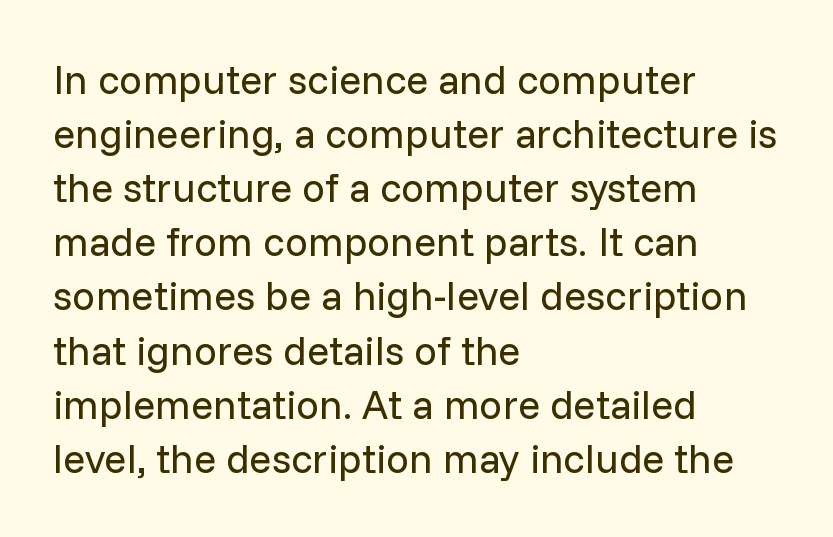
Q: Is the text bold? A: No.
Q: Is the text italic (slanted)? A: No, it is upright.
Q: Is the typeface a serif or a sans-serif typeface? A: Sans-serif.
Q: Is the text underlined? A: No.
Q: How is the paragraph aligned? A: Left-aligned.
Q: Is the spacing between letters normal or unusually wide? A: Normal.
Q: Is the spacing between lines tight, normal or loose? A: Normal.
Q: Width (condensed, normal, or wide)? A: Normal.
Q: Stroke contrast? A: Low.
Q: x-height? A: Medium.
Q: Monospaced? A: No.
